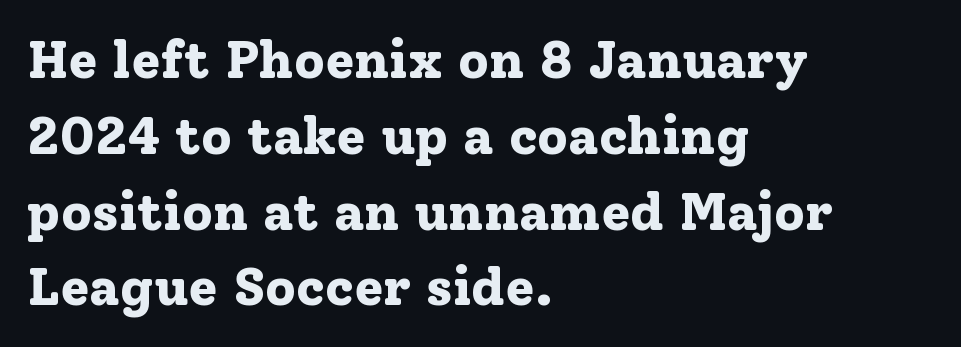
{"serif": "yes", "italic": "no", "bold": "yes", "weight": "bold", "width": "normal", "stroke_contrast": "low", "x_height": "medium", "monospaced": "no", "underline": "no", "align": "left", "line_spacing": "normal", "line_spacing_ratio": 1.43, "letter_spacing": "normal", "letter_spacing_em": 0.0, "glyph_px": 53}
